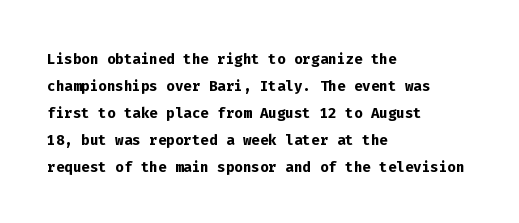
Q: Is the text bold? A: Yes.
Q: Is the text italic (slanted)? A: No, it is upright.
Q: Is the text underlined? A: No.
Q: How is the paragraph aligned? A: Left-aligned.
Q: Is the spacing between letters normal or unusually wide? A: Normal.
Q: Is the spacing between lines tight, normal or loose? A: Normal.
